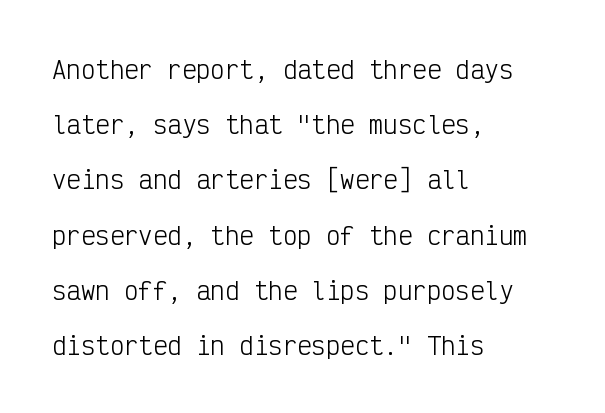
No word sits above an underline. The typesetting does not lean heavy: it is not bold. The lines in this sample share a left origin and differ only in where they stop. A roman cut, with each character standing at attention. How would I describe the line gaps? Wide and relaxed. The horizontal fit of the characters is conventional and even.
